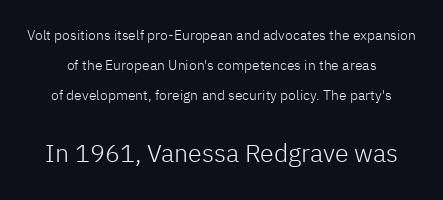
{"italic": "no", "bold": "no", "underline": "no", "line_spacing": "loose", "line_spacing_ratio": 2.15, "letter_spacing": "normal", "letter_spacing_em": 0.0, "larger_block": "second", "size_ratio": 1.79, "glyph_px": 25}
